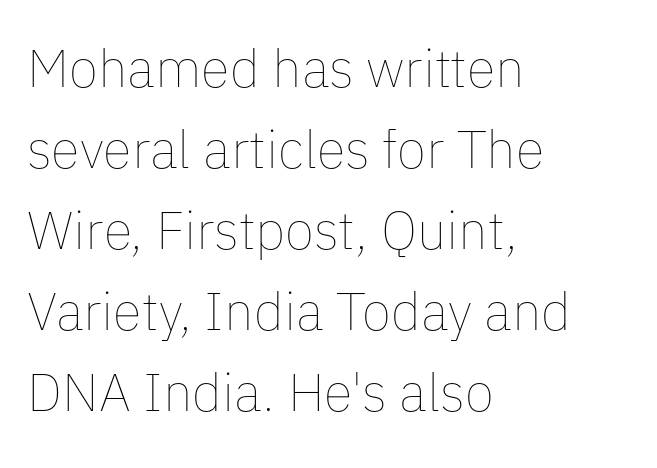
{"italic": "no", "bold": "no", "weight": "thin", "width": "normal", "stroke_contrast": "low", "x_height": "medium", "monospaced": "no", "underline": "no", "align": "left", "line_spacing": "normal", "line_spacing_ratio": 1.53, "letter_spacing": "normal", "letter_spacing_em": 0.0, "glyph_px": 53}
